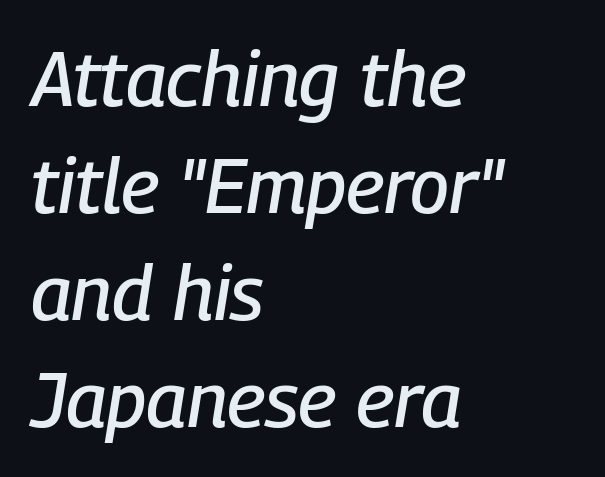
{"italic": "yes", "lean": "right", "slant_degrees": 9, "width": "condensed", "stroke_contrast": "low", "x_height": "medium", "monospaced": "no", "underline": "no", "align": "left", "line_spacing": "normal", "line_spacing_ratio": 1.39, "letter_spacing": "normal", "letter_spacing_em": 0.0, "glyph_px": 77}
